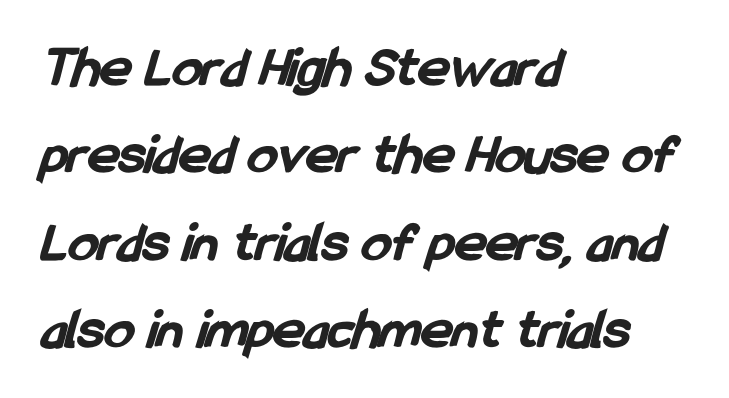
The image shows 59 px bold, condensed sans-serif type; set left-aligned, normal line spacing (1.48x), normal letter spacing, not underlined; low stroke contrast and a medium x-height.
